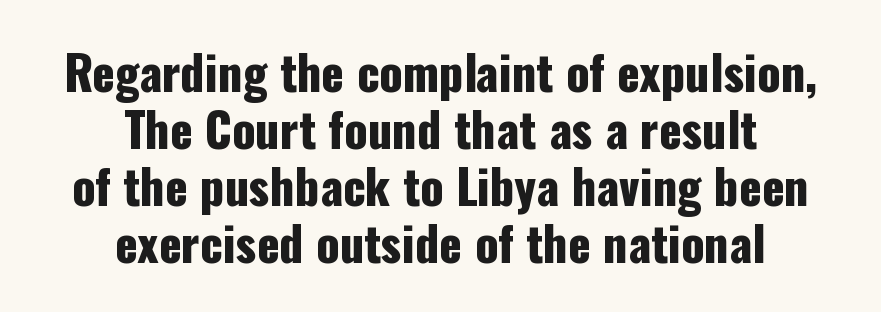
Q: Is the text italic (slanted)? A: No, it is upright.
Q: Is the typeface a serif or a sans-serif typeface? A: Sans-serif.
Q: Is the text underlined? A: No.
Q: How is the paragraph aligned? A: Centered.
Q: Is the spacing between letters normal or unusually wide? A: Normal.
Q: Width (condensed, normal, or wide)? A: Condensed.
Q: Stroke contrast? A: Low.
Q: x-height? A: Medium.
Q: Monospaced? A: No.
